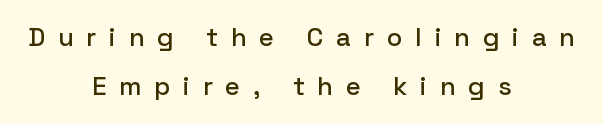
{"italic": "no", "underline": "no", "align": "center", "line_spacing": "loose", "line_spacing_ratio": 1.9, "letter_spacing": "wide", "letter_spacing_em": 0.49, "glyph_px": 26}
